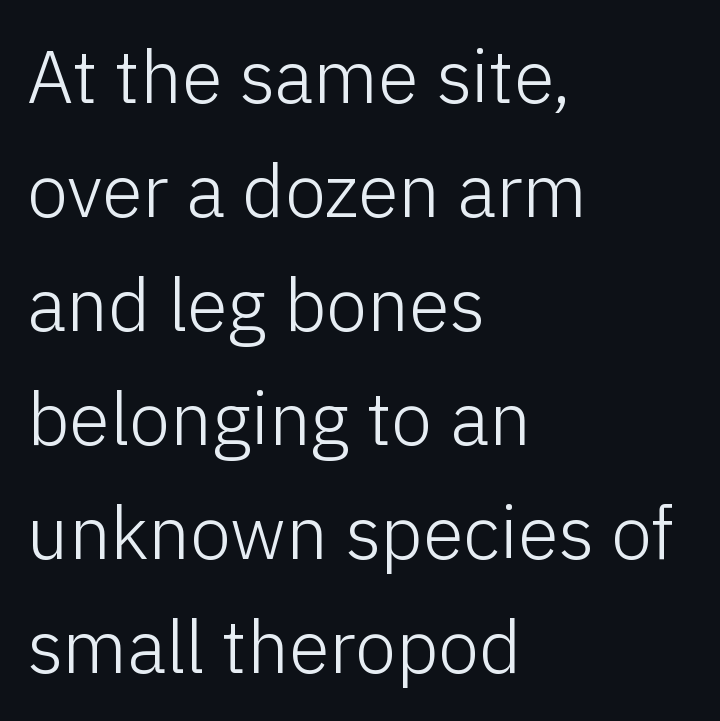
{"serif": "no", "italic": "no", "bold": "no", "weight": "light", "width": "normal", "stroke_contrast": "low", "x_height": "medium", "monospaced": "no", "underline": "no", "align": "left", "line_spacing": "normal", "line_spacing_ratio": 1.54, "letter_spacing": "normal", "letter_spacing_em": 0.0, "glyph_px": 74}
